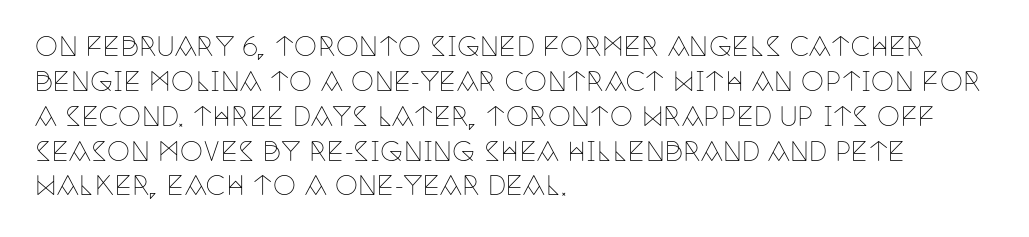
Q: Is the text bold? A: No.
Q: Is the text italic (slanted)? A: No, it is upright.
Q: Is the text underlined? A: No.
Q: How is the paragraph aligned? A: Left-aligned.
Q: Is the spacing between letters normal or unusually wide? A: Normal.
Q: Is the spacing between lines tight, normal or loose? A: Normal.
